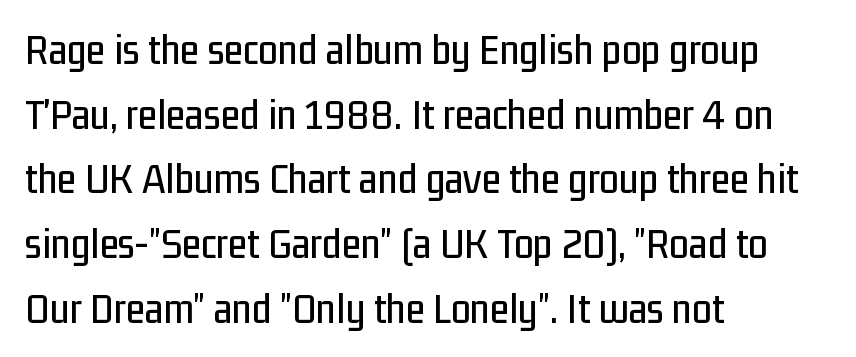
This sample has the flowing, uneven cadence of proportional lettering. Every stem runs plumb, perpendicular to the baseline. Caption: multi-line text, flush left, ragged right. Decoration check: the copy has no underline.
